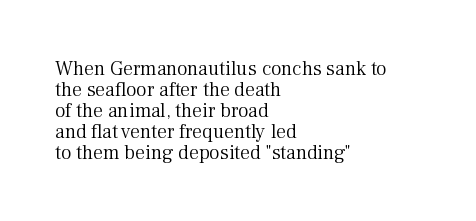
Q: Is the text bold? A: No.
Q: Is the text italic (slanted)? A: No, it is upright.
Q: Is the text underlined? A: No.
Q: How is the paragraph aligned? A: Left-aligned.
Q: Is the spacing between letters normal or unusually wide? A: Normal.
Q: Is the spacing between lines tight, normal or loose? A: Tight.
